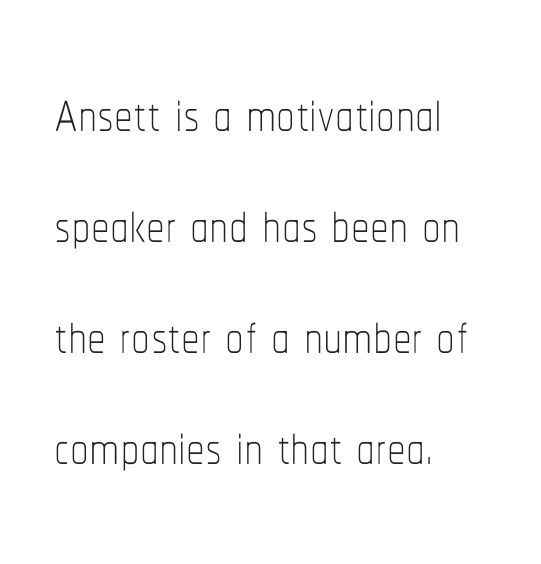
{"italic": "no", "bold": "no", "weight": "thin", "width": "condensed", "stroke_contrast": "low", "x_height": "medium", "monospaced": "no", "underline": "no", "align": "left", "line_spacing": "normal", "line_spacing_ratio": 1.48, "letter_spacing": "normal", "letter_spacing_em": 0.0, "glyph_px": 75}
